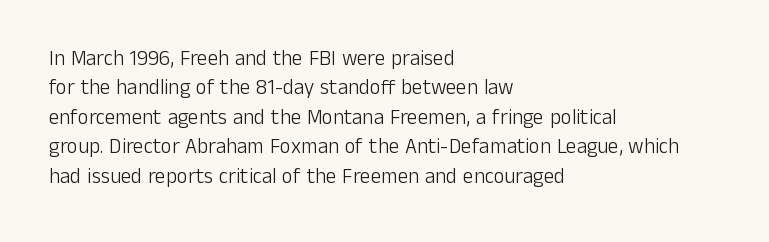
{"italic": "no", "bold": "no", "underline": "no", "align": "left", "line_spacing": "normal", "line_spacing_ratio": 1.4, "letter_spacing": "normal", "letter_spacing_em": 0.0, "glyph_px": 21}
